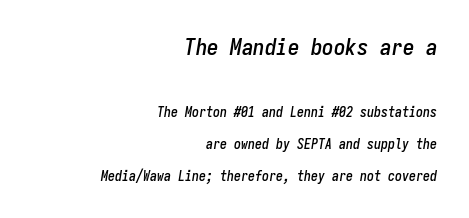
Q: Is the text italic (slanted)? A: Yes, it leans right by about 9 degrees.
Q: Is the text underlined? A: No.
Q: How is the paragraph aligned? A: Right-aligned.
Q: Is the spacing between letters normal or unusually wide? A: Normal.
Q: Is the spacing between lines tight, normal or loose? A: Loose.
Q: Which block of text is set in a larger size, the first (top) or the second (bottom)? A: The first (top) one.
